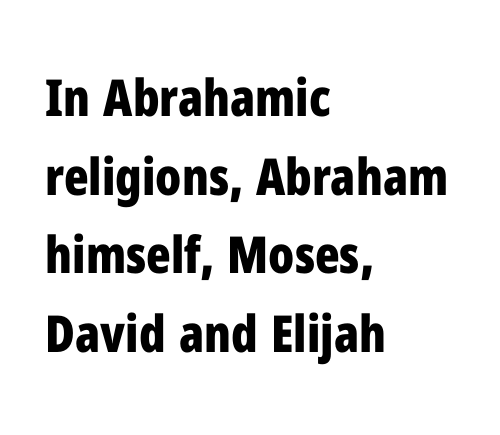
Between one letter and the next there's only the usual sliver of space. This sample has the flowing, uneven cadence of proportional lettering. I'd describe the lettering as bold — thick and assertive. This sample uses a sans-serif face.
